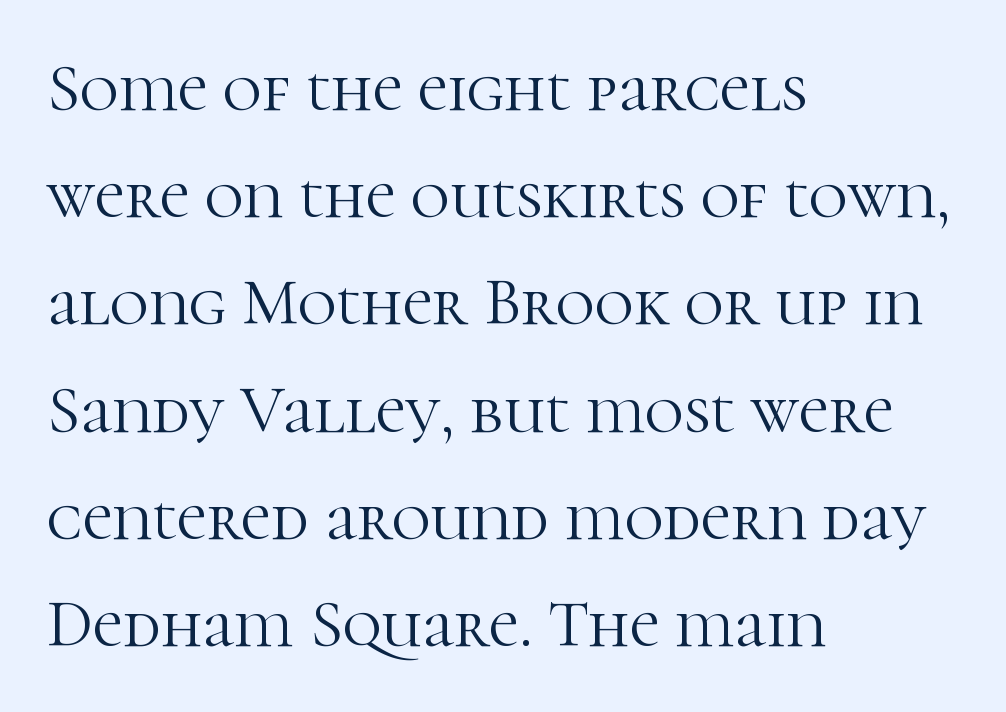
{"serif": "yes", "italic": "no", "bold": "no", "weight": "light", "width": "normal", "stroke_contrast": "high", "x_height": "medium", "monospaced": "no", "underline": "no", "align": "left", "line_spacing": "normal", "line_spacing_ratio": 1.6, "letter_spacing": "normal", "letter_spacing_em": 0.0, "glyph_px": 67}
